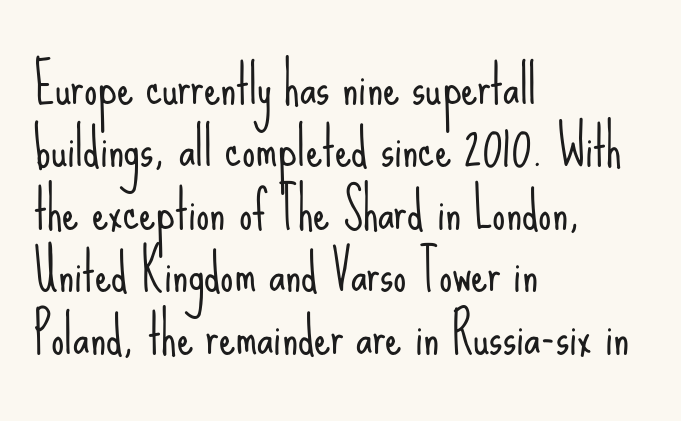
Q: Is the text bold? A: No.
Q: Is the text italic (slanted)? A: No, it is upright.
Q: Is the typeface a serif or a sans-serif typeface? A: Sans-serif.
Q: Is the text underlined? A: No.
Q: How is the paragraph aligned? A: Left-aligned.
Q: Is the spacing between letters normal or unusually wide? A: Normal.
Q: Width (condensed, normal, or wide)? A: Condensed.
Q: Stroke contrast? A: Low.
Q: x-height? A: Small.
Q: Monospaced? A: No.
